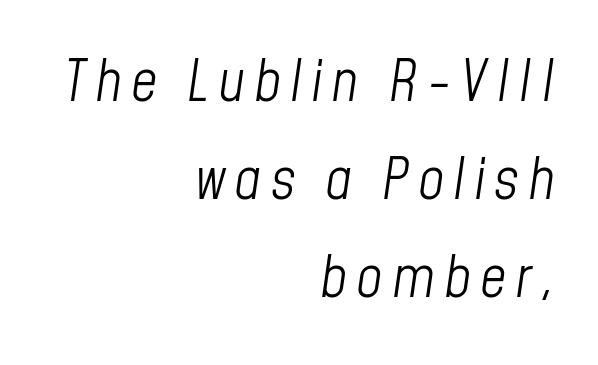
Q: Is the text bold? A: No.
Q: Is the text italic (slanted)? A: Yes, it leans right by about 8 degrees.
Q: Is the text underlined? A: No.
Q: How is the paragraph aligned? A: Right-aligned.
Q: Is the spacing between lines tight, normal or loose? A: Normal.
Q: Width (condensed, normal, or wide)? A: Condensed.
Q: Stroke contrast? A: Low.
Q: x-height? A: Medium.
Q: Monospaced? A: No.
